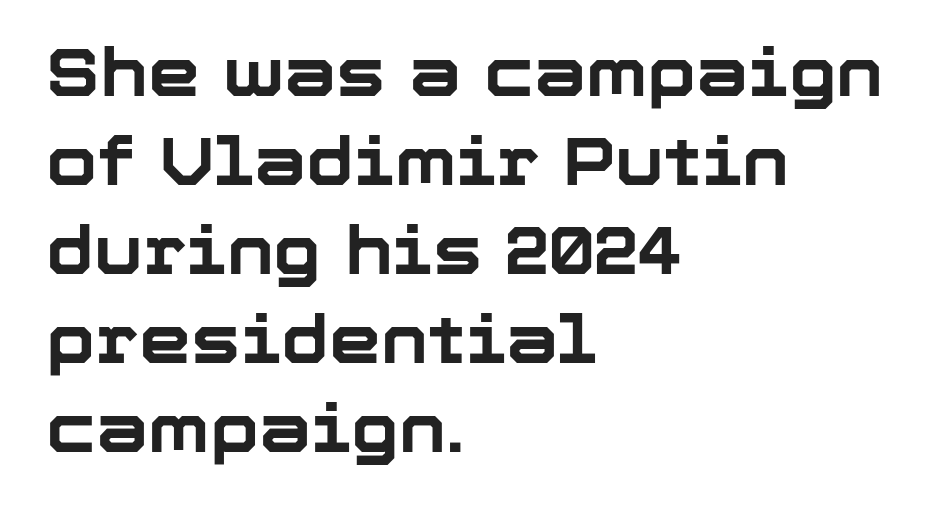
{"serif": "no", "italic": "no", "bold": "yes", "weight": "bold", "width": "normal", "stroke_contrast": "low", "x_height": "medium", "monospaced": "no", "underline": "no", "align": "left", "line_spacing": "normal", "line_spacing_ratio": 1.35, "letter_spacing": "normal", "letter_spacing_em": 0.0, "glyph_px": 66}
